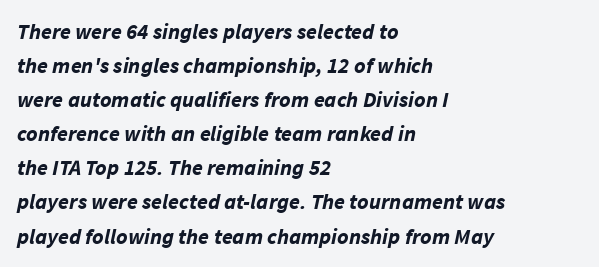
Bare-footed words on every line. A classic flush-left, rag-right setting is used for this passage. Is the letter spacing exaggerated? No — it looks like the ordinary default. Evenly set lines give the paragraph a standard silhouette.
